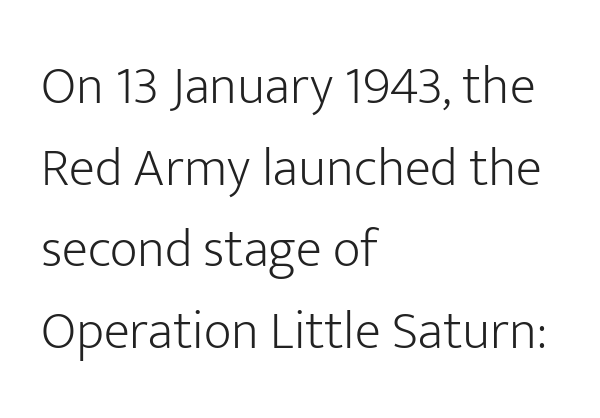
{"serif": "no", "italic": "no", "bold": "no", "weight": "light", "width": "normal", "stroke_contrast": "low", "x_height": "medium", "monospaced": "no", "underline": "no", "align": "left", "line_spacing": "normal", "line_spacing_ratio": 1.51, "letter_spacing": "normal", "letter_spacing_em": 0.0, "glyph_px": 54}
